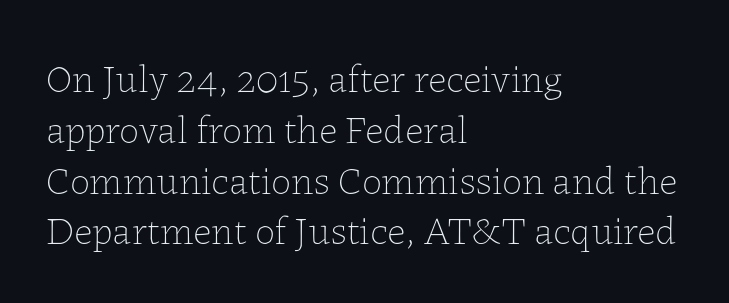
Q: Is the text bold? A: No.
Q: Is the text italic (slanted)? A: No, it is upright.
Q: Is the text underlined? A: No.
Q: How is the paragraph aligned? A: Left-aligned.
Q: Is the spacing between letters normal or unusually wide? A: Normal.
Q: Is the spacing between lines tight, normal or loose? A: Normal.
Q: Width (condensed, normal, or wide)? A: Normal.
Q: Stroke contrast? A: Low.
Q: x-height? A: Medium.
Q: Monospaced? A: No.
